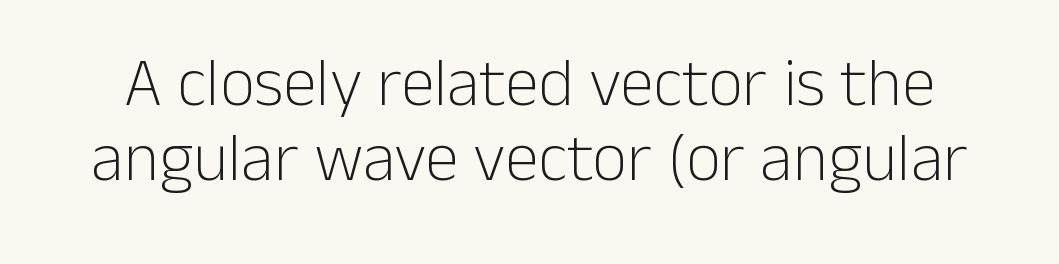
The image shows 68 px light sans-serif type, upright; set tight line spacing (1.1x), normal letter spacing, not underlined; low stroke contrast and a medium x-height.
